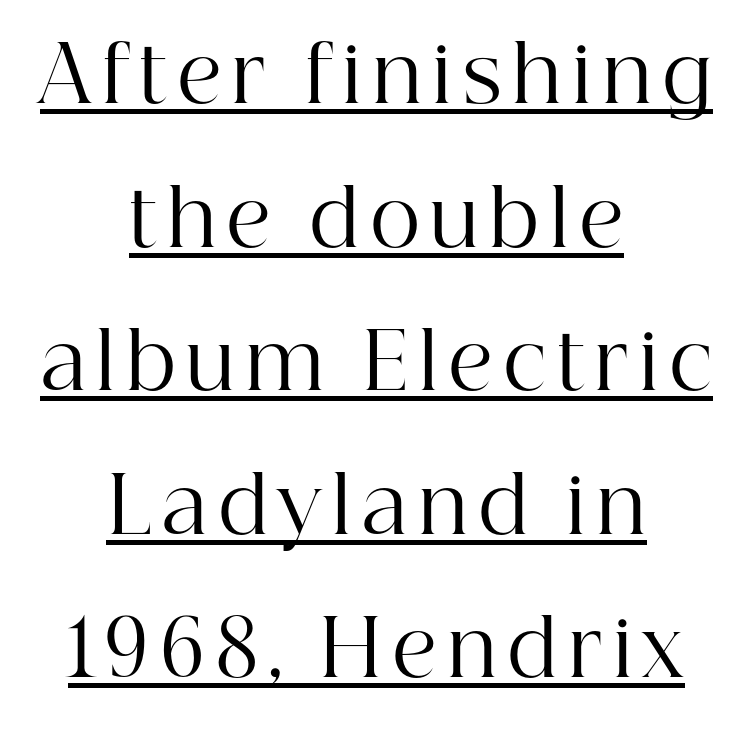
This reads as an unemphasized weight, regular at the heaviest. Notice how a bar underscores the lettering throughout. Both edges are ragged and mirror each other, which tells us the setting is centered. The characters display serif detailing at their extremities.
